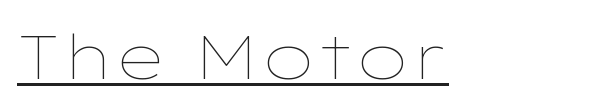
The image shows 62 px thin, wide type, upright; set normal letter spacing, underlined; low stroke contrast and a medium x-height.
